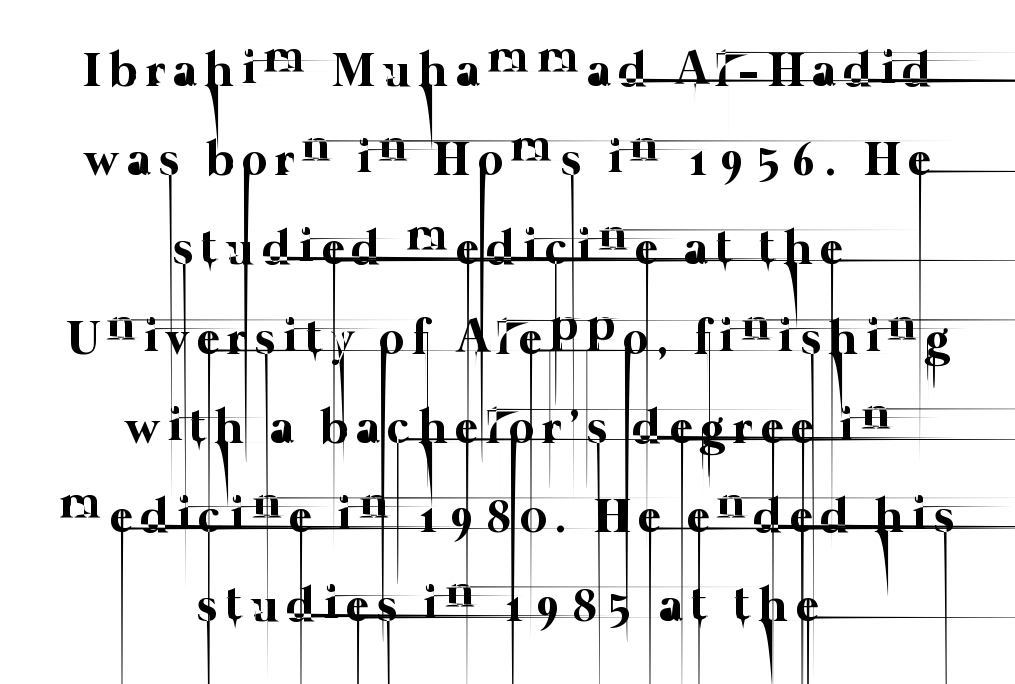
Q: Is the text bold? A: No.
Q: Is the text underlined? A: No.
Q: How is the paragraph aligned? A: Centered.
Q: Width (condensed, normal, or wide)? A: Normal.
Q: Stroke contrast? A: Low.
Q: x-height? A: Medium.
Q: Monospaced? A: No.
